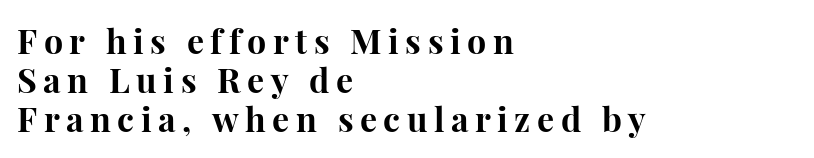
Q: Is the text bold? A: Yes.
Q: Is the text italic (slanted)? A: No, it is upright.
Q: Is the typeface a serif or a sans-serif typeface? A: Serif.
Q: Is the text underlined? A: No.
Q: How is the paragraph aligned? A: Left-aligned.
Q: Is the spacing between lines tight, normal or loose? A: Tight.
Q: Width (condensed, normal, or wide)? A: Normal.
Q: Stroke contrast? A: High.
Q: x-height? A: Medium.
Q: Monospaced? A: No.
